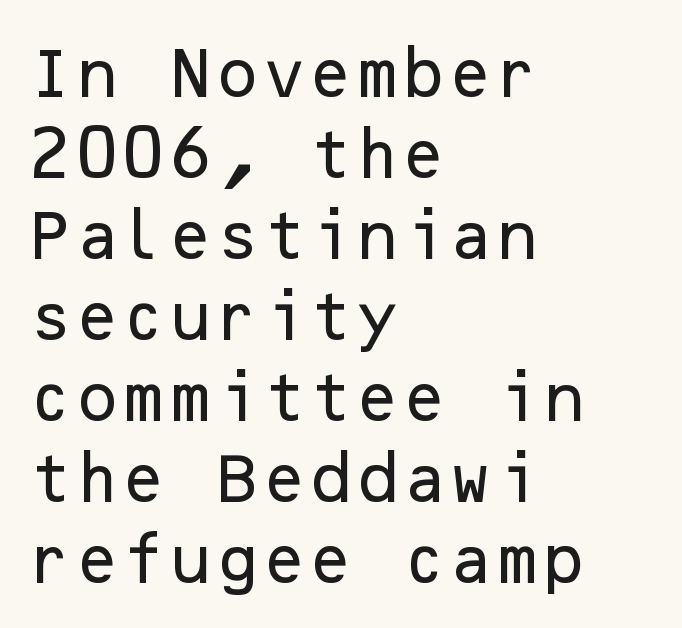
Decoration check: the copy has no underline. Ascenders rise straight up at ninety degrees. A normal amount of white space separates one row of letters from the next. Does the copy run flush right? No — it runs flush left.
